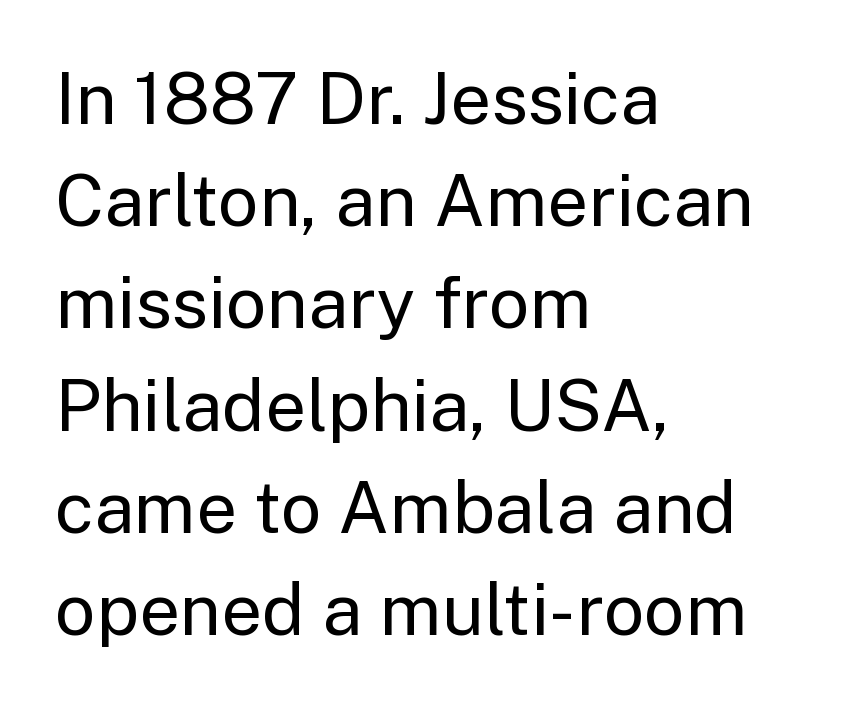
Q: Is the text bold? A: No.
Q: Is the text italic (slanted)? A: No, it is upright.
Q: Is the typeface a serif or a sans-serif typeface? A: Sans-serif.
Q: Is the text underlined? A: No.
Q: How is the paragraph aligned? A: Left-aligned.
Q: Is the spacing between letters normal or unusually wide? A: Normal.
Q: Is the spacing between lines tight, normal or loose? A: Normal.
Q: Width (condensed, normal, or wide)? A: Normal.
Q: Stroke contrast? A: Low.
Q: x-height? A: Medium.
Q: Monospaced? A: No.
